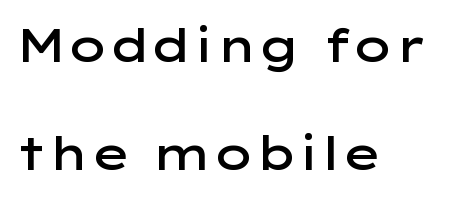
Q: Is the text bold? A: Semi-bold.
Q: Is the text italic (slanted)? A: No, it is upright.
Q: Is the typeface a serif or a sans-serif typeface? A: Sans-serif.
Q: Is the text underlined? A: No.
Q: How is the paragraph aligned? A: Left-aligned.
Q: Is the spacing between letters normal or unusually wide? A: Normal.
Q: Is the spacing between lines tight, normal or loose? A: Loose.
Q: Width (condensed, normal, or wide)? A: Wide.
Q: Stroke contrast? A: Low.
Q: x-height? A: Medium.
Q: Monospaced? A: No.
